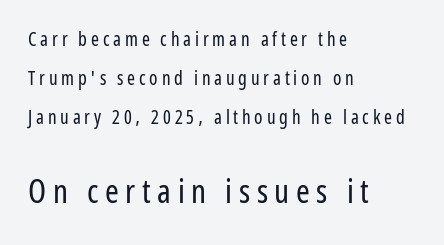
{"serif": "no", "italic": "no", "bold": "no", "weight": "regular", "width": "condensed", "stroke_contrast": "low", "x_height": "medium", "monospaced": "no", "underline": "no", "align": "left", "line_spacing": "loose", "line_spacing_ratio": 2.06, "letter_spacing": "wide", "letter_spacing_em": 0.2, "larger_block": "second", "size_ratio": 1.74, "glyph_px": 33}
